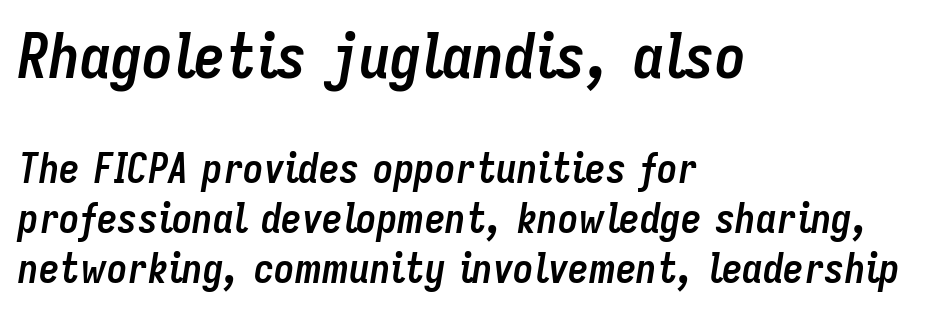
The image shows 62 px semibold, condensed type, italic (leaning right); set left-aligned, line spacing 1.22x, normal letter spacing, not underlined; the first (top) block is 1.51x larger; low stroke contrast and a medium x-height.
